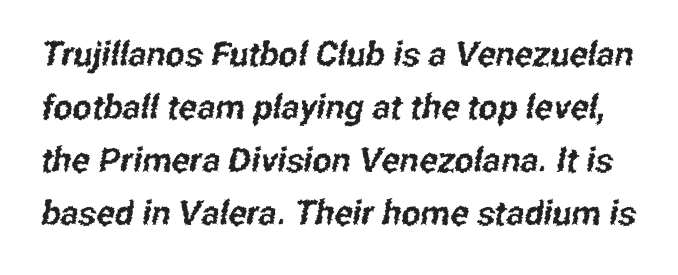
Q: Is the typeface a serif or a sans-serif typeface? A: Sans-serif.
Q: Is the text underlined? A: No.
Q: Is the spacing between letters normal or unusually wide? A: Normal.
Q: Is the spacing between lines tight, normal or loose? A: Normal.
Q: Width (condensed, normal, or wide)? A: Condensed.
Q: Stroke contrast? A: Low.
Q: x-height? A: Medium.
Q: Monospaced? A: No.
